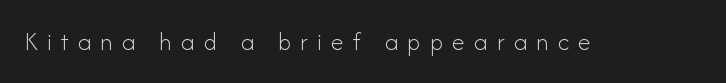
The image shows 26 px text type, upright; set unusually wide letter spacing (+0.35 em), not underlined.
